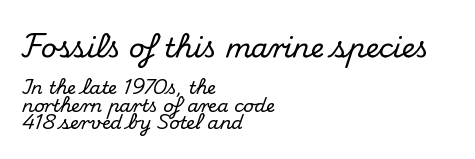
The image shows 27 px text type; set left-aligned, tight line spacing (0.98x), normal letter spacing, not underlined; the first (top) block is 1.5x larger.
